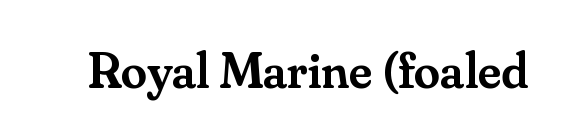
Q: Is the text bold? A: Semi-bold.
Q: Is the text italic (slanted)? A: No, it is upright.
Q: Is the typeface a serif or a sans-serif typeface? A: Serif.
Q: Is the text underlined? A: No.
Q: Is the spacing between letters normal or unusually wide? A: Normal.
Q: Width (condensed, normal, or wide)? A: Normal.
Q: Stroke contrast? A: Medium.
Q: x-height? A: Small.
Q: Monospaced? A: No.
